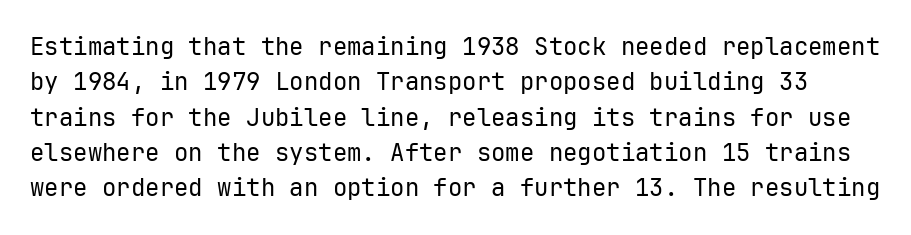
{"italic": "no", "bold": "no", "underline": "no", "line_spacing": "normal", "line_spacing_ratio": 1.47, "letter_spacing": "normal", "letter_spacing_em": 0.0, "glyph_px": 24}
